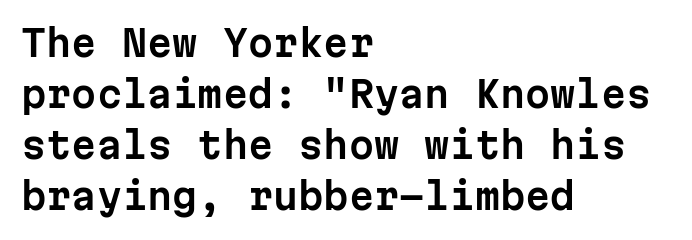
Q: Is the text italic (slanted)? A: No, it is upright.
Q: Is the typeface a serif or a sans-serif typeface? A: Sans-serif.
Q: Is the text underlined? A: No.
Q: How is the paragraph aligned? A: Left-aligned.
Q: Is the spacing between letters normal or unusually wide? A: Normal.
Q: Is the spacing between lines tight, normal or loose? A: Normal.
Q: Width (condensed, normal, or wide)? A: Normal.
Q: Stroke contrast? A: Low.
Q: x-height? A: Medium.
Q: Monospaced? A: Yes.
